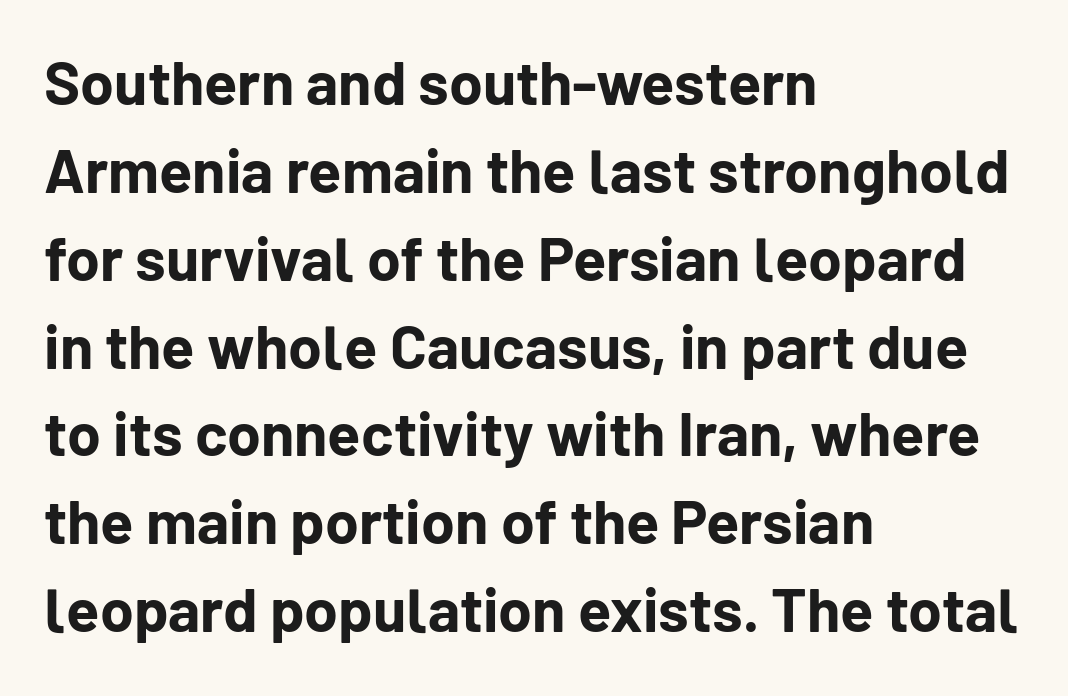
Q: Is the text bold? A: Yes.
Q: Is the text italic (slanted)? A: No, it is upright.
Q: Is the typeface a serif or a sans-serif typeface? A: Sans-serif.
Q: Is the text underlined? A: No.
Q: How is the paragraph aligned? A: Left-aligned.
Q: Is the spacing between letters normal or unusually wide? A: Normal.
Q: Is the spacing between lines tight, normal or loose? A: Normal.
Q: Width (condensed, normal, or wide)? A: Normal.
Q: Stroke contrast? A: Low.
Q: x-height? A: Medium.
Q: Monospaced? A: No.
